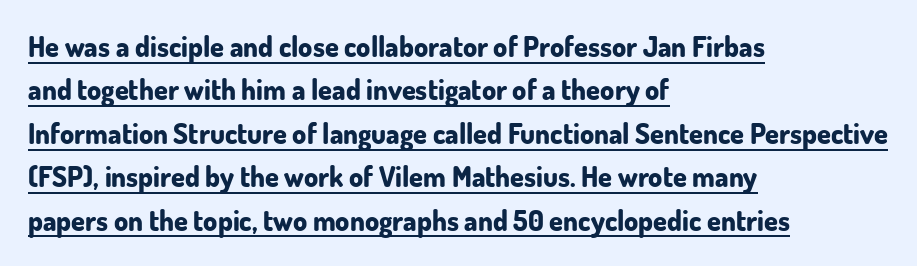
{"serif": "no", "italic": "no", "bold": "yes", "weight": "bold", "width": "normal", "stroke_contrast": "low", "x_height": "small", "monospaced": "no", "underline": "yes", "align": "left", "line_spacing": "normal", "line_spacing_ratio": 1.55, "letter_spacing": "normal", "letter_spacing_em": 0.0, "glyph_px": 28}
